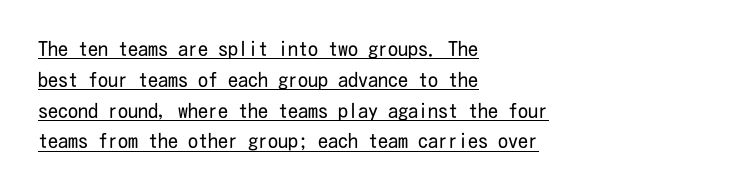
This sample keeps an unexceptional amount of space between lines. No extra ink here — the face is not bold. A classic flush-left, rag-right setting is used for this passage. In terms of letterspacing, this is plain default setting.
